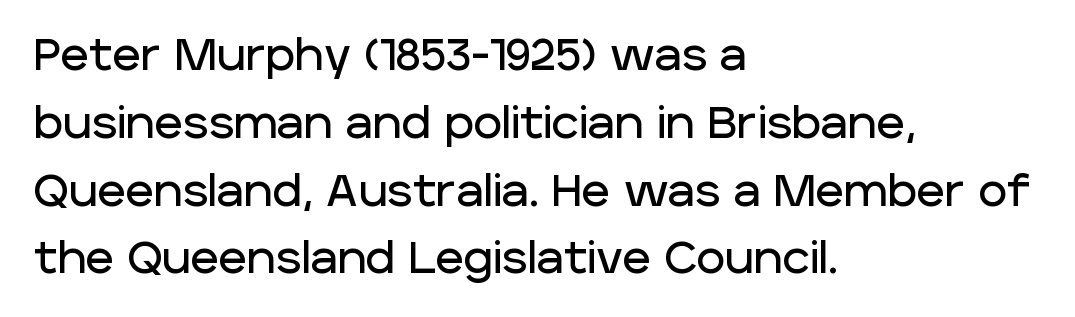
The image shows 44 px sans-serif type, upright; set left-aligned, normal line spacing (1.54x), normal letter spacing, not underlined; low stroke contrast and a large x-height.
